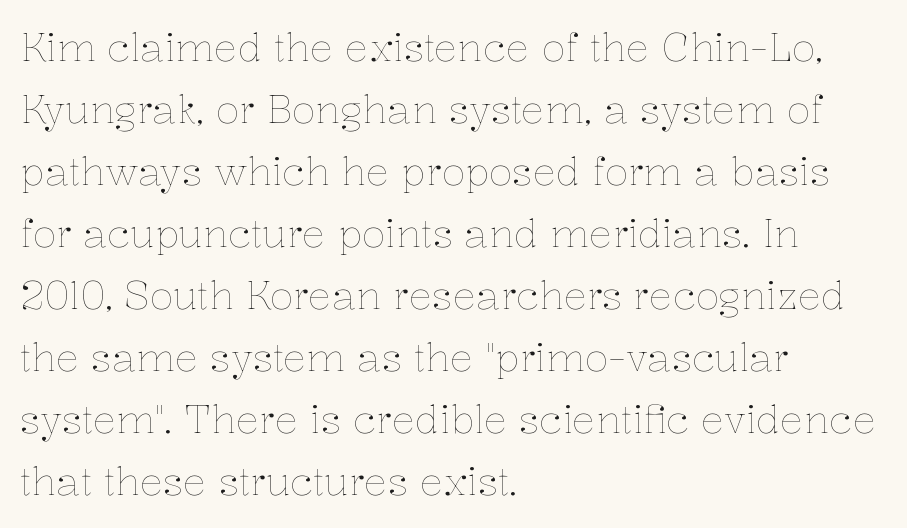
Q: Is the text bold? A: No.
Q: Is the text italic (slanted)? A: No, it is upright.
Q: Is the text underlined? A: No.
Q: How is the paragraph aligned? A: Left-aligned.
Q: Is the spacing between letters normal or unusually wide? A: Normal.
Q: Is the spacing between lines tight, normal or loose? A: Normal.
Q: Width (condensed, normal, or wide)? A: Normal.
Q: Stroke contrast? A: Low.
Q: x-height? A: Medium.
Q: Monospaced? A: No.
